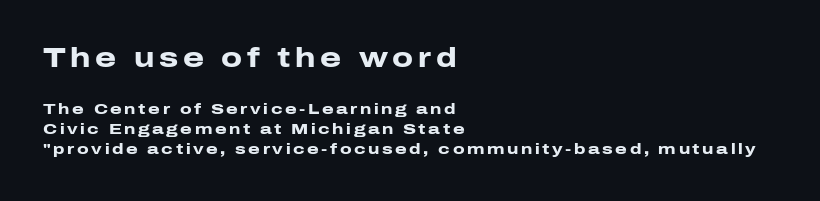
All the whitespace from short lines collects on the right. The axis of the letterforms is exactly vertical. Compared with an ordinary text face, these strokes are far heavier — a full bold. The strip under each line holds only bare page.
